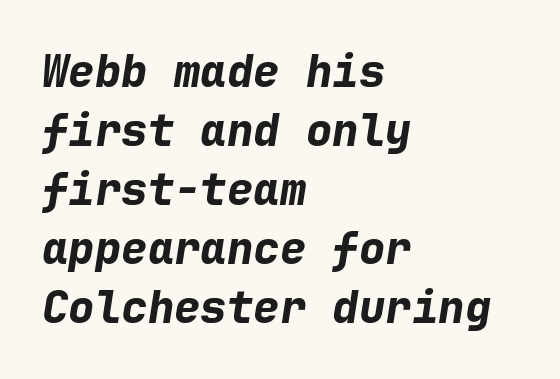
The image shows 44 px bold type, italic (leaning right), monospaced; set left-aligned, normal line spacing (1.34x), normal letter spacing, not underlined; low stroke contrast and a medium x-height.
